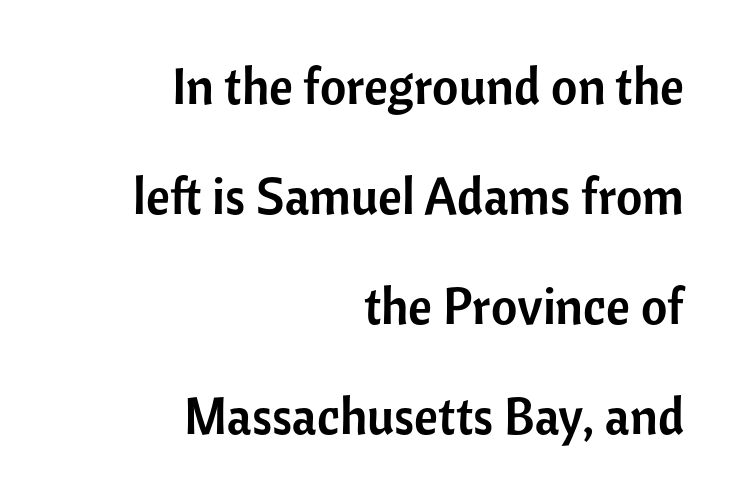
{"serif": "no", "italic": "no", "width": "normal", "stroke_contrast": "low", "x_height": "medium", "monospaced": "no", "underline": "no", "align": "right", "line_spacing": "loose", "line_spacing_ratio": 2.16, "letter_spacing": "normal", "letter_spacing_em": 0.0, "glyph_px": 51}
